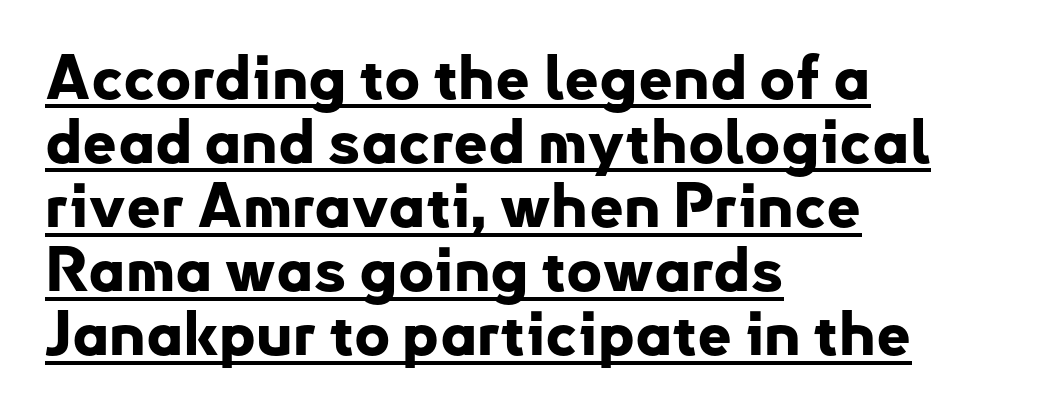
Every character sits straight up, as roman type does. This rendering employs a face without finishing strokes, i.e., a sans-serif. This block would grow much taller if given ordinary leading; it's compressed now. Character widths vary here, with narrow letters taking less room than wide ones. Each glyph is drawn with heavy, bold strokes.
